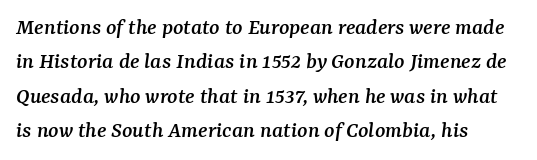
Q: Is the text italic (slanted)? A: Yes, it leans right by about 7 degrees.
Q: Is the text underlined? A: No.
Q: How is the paragraph aligned? A: Left-aligned.
Q: Is the spacing between letters normal or unusually wide? A: Normal.
Q: Is the spacing between lines tight, normal or loose? A: Normal.
